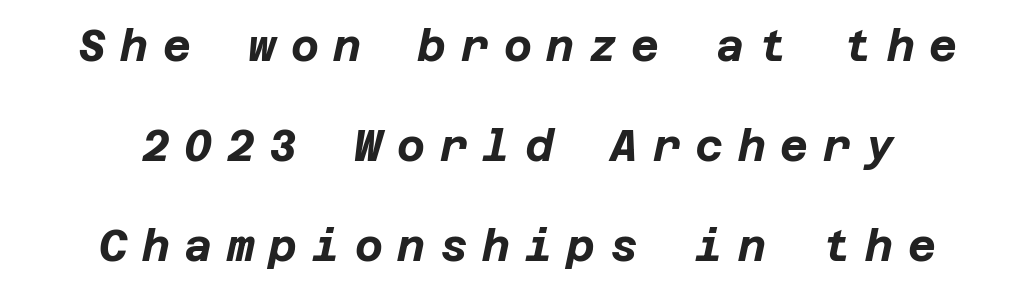
{"italic": "yes", "lean": "right", "slant_degrees": 12, "bold": "yes", "weight": "bold", "width": "normal", "stroke_contrast": "low", "x_height": "large", "underline": "no", "align": "center", "line_spacing": "loose", "line_spacing_ratio": 2.32, "letter_spacing": "wide", "letter_spacing_em": 0.34, "glyph_px": 43}
